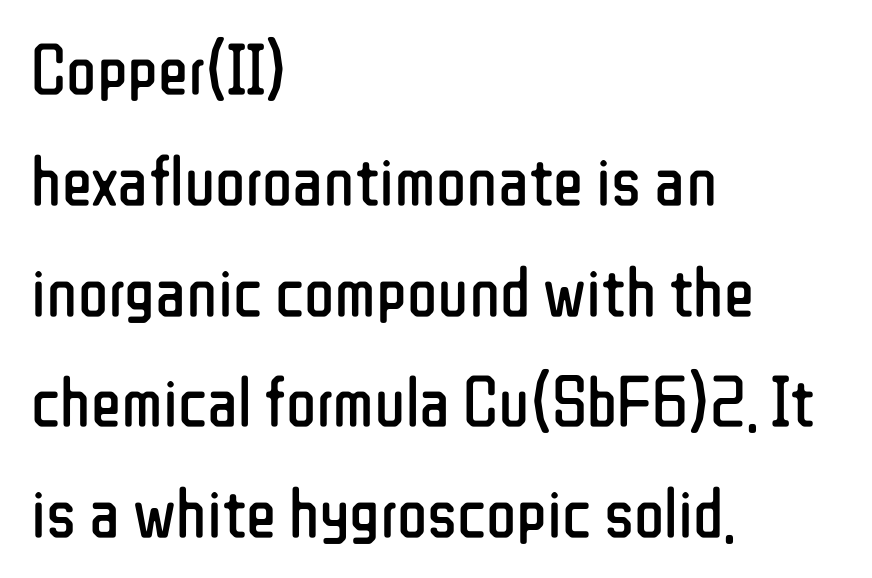
Q: Is the text bold? A: No.
Q: Is the text italic (slanted)? A: No, it is upright.
Q: Is the typeface a serif or a sans-serif typeface? A: Sans-serif.
Q: Is the text underlined? A: No.
Q: How is the paragraph aligned? A: Left-aligned.
Q: Is the spacing between letters normal or unusually wide? A: Normal.
Q: Is the spacing between lines tight, normal or loose? A: Normal.
Q: Width (condensed, normal, or wide)? A: Condensed.
Q: Stroke contrast? A: Low.
Q: x-height? A: Medium.
Q: Monospaced? A: No.
